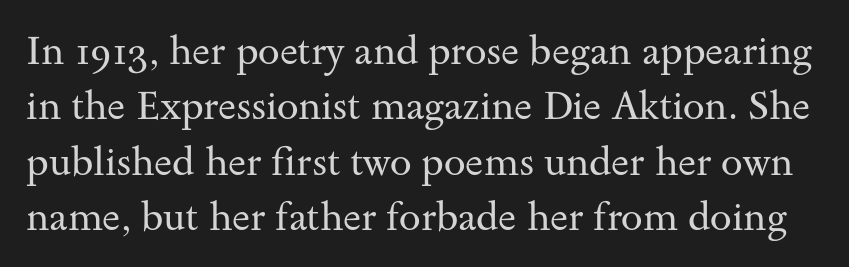
Q: Is the text bold? A: No.
Q: Is the text italic (slanted)? A: No, it is upright.
Q: Is the typeface a serif or a sans-serif typeface? A: Serif.
Q: Is the text underlined? A: No.
Q: Is the spacing between letters normal or unusually wide? A: Normal.
Q: Is the spacing between lines tight, normal or loose? A: Normal.
Q: Width (condensed, normal, or wide)? A: Wide.
Q: Stroke contrast? A: Medium.
Q: x-height? A: Small.
Q: Monospaced? A: No.
